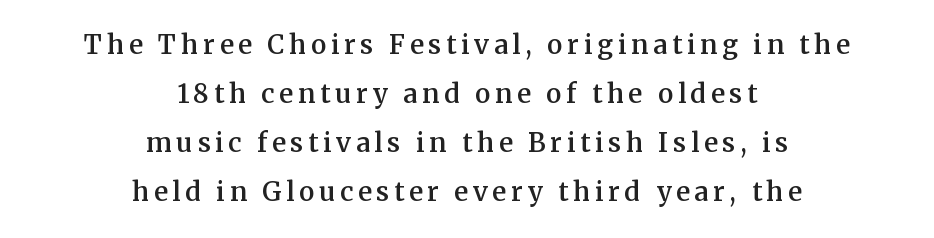
Q: Is the text bold? A: Semi-bold.
Q: Is the text italic (slanted)? A: No, it is upright.
Q: Is the text underlined? A: No.
Q: How is the paragraph aligned? A: Centered.
